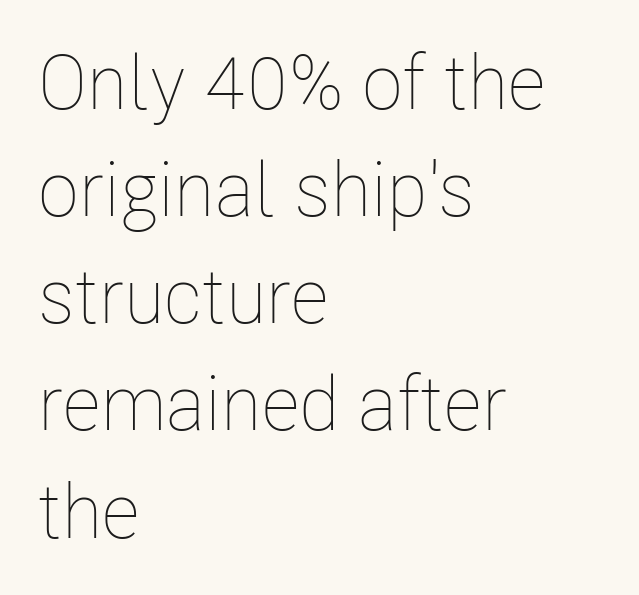
The image shows 76 px thin, condensed type, upright; set left-aligned, normal line spacing (1.41x), normal letter spacing, not underlined; low stroke contrast and a medium x-height.
